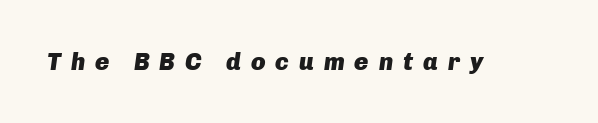
The image shows 24 px bold type, italic (leaning right); set unusually wide letter spacing (+0.41 em), not underlined.
